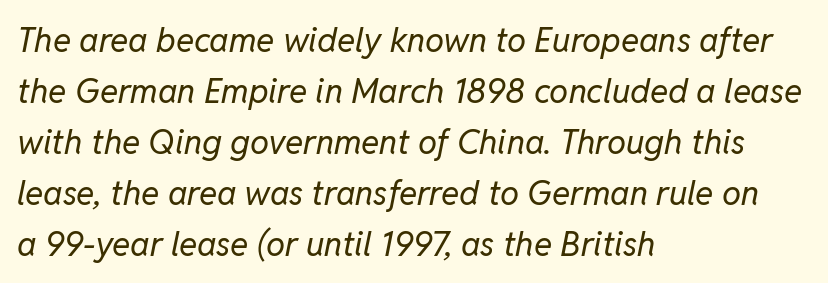
The image shows 34 px regular-weight type, italic (leaning right); set left-aligned, normal line spacing (1.5x), normal letter spacing, not underlined; low stroke contrast and a medium x-height.
